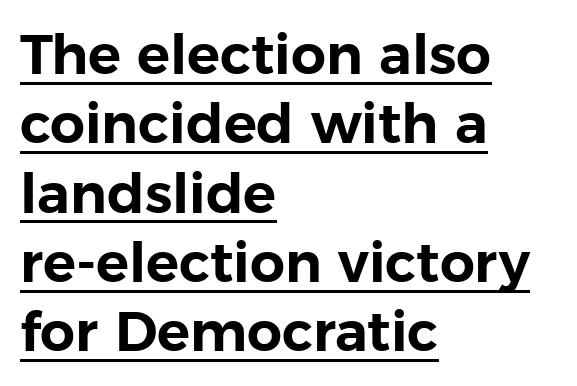
The image shows 55 px sans-serif type, upright; set left-aligned, normal line spacing (1.26x), normal letter spacing, underlined; low stroke contrast and a medium x-height.
